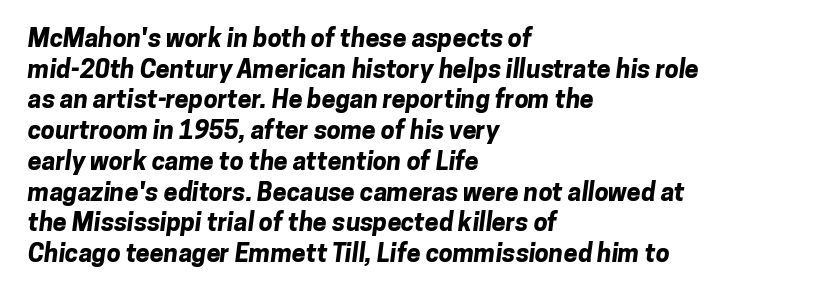
Q: Is the text bold? A: Yes.
Q: Is the text underlined? A: No.
Q: How is the paragraph aligned? A: Left-aligned.
Q: Is the spacing between letters normal or unusually wide? A: Normal.
